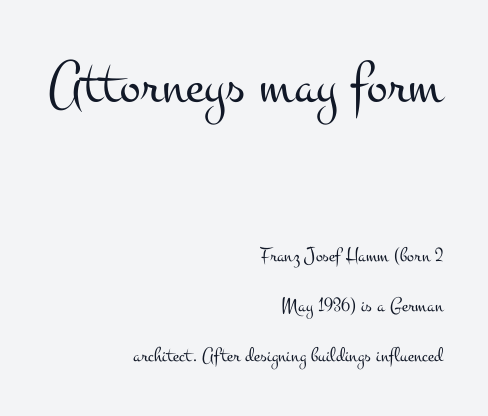
Q: Is the text bold? A: No.
Q: Is the text italic (slanted)? A: Yes.
Q: Is the typeface a serif or a sans-serif typeface? A: Serif.
Q: Is the text underlined? A: No.
Q: How is the paragraph aligned? A: Right-aligned.
Q: Is the spacing between letters normal or unusually wide? A: Normal.
Q: Is the spacing between lines tight, normal or loose? A: Loose.
Q: Which block of text is set in a larger size, the first (top) or the second (bottom)? A: The first (top) one.
Q: Width (condensed, normal, or wide)? A: Wide.
Q: Stroke contrast? A: Medium.
Q: x-height? A: Small.
Q: Monospaced? A: No.
